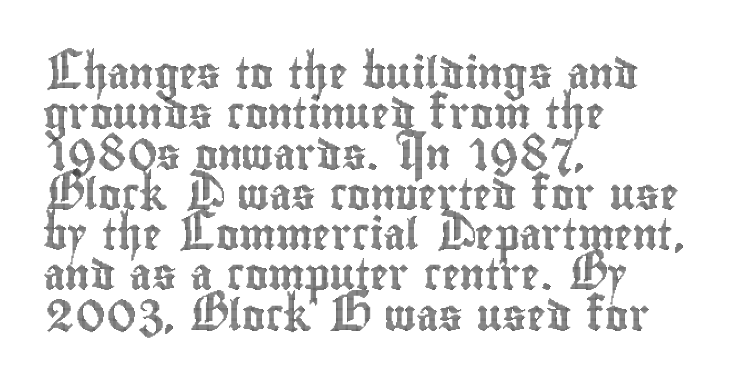
The image shows 31 px condensed type, upright; set left-aligned, normal line spacing (1.3x), normal letter spacing, not underlined; a small x-height.
